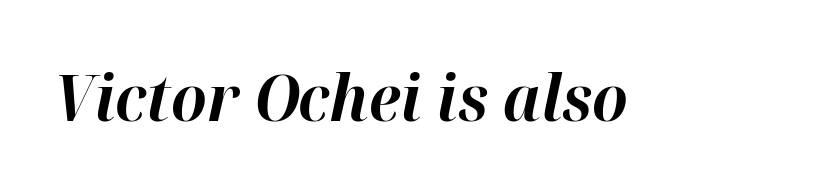
{"italic": "yes", "lean": "right", "slant_degrees": 12, "bold": "yes", "weight": "bold", "width": "normal", "stroke_contrast": "high", "x_height": "medium", "monospaced": "no", "underline": "no", "letter_spacing": "normal", "letter_spacing_em": 0.0, "glyph_px": 63}
